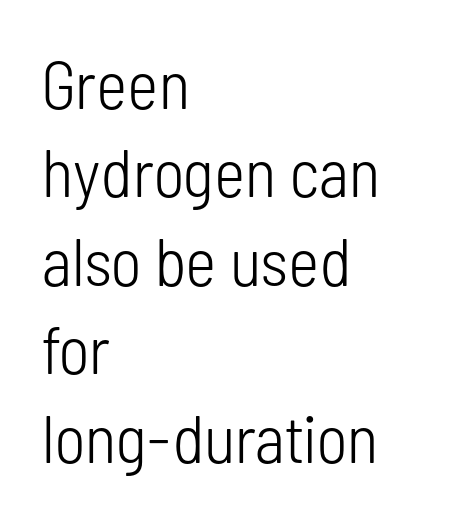
{"serif": "no", "italic": "no", "bold": "no", "weight": "light", "width": "condensed", "stroke_contrast": "low", "x_height": "medium", "monospaced": "no", "underline": "no", "align": "left", "line_spacing": "normal", "line_spacing_ratio": 1.32, "letter_spacing": "normal", "letter_spacing_em": 0.0, "glyph_px": 67}
